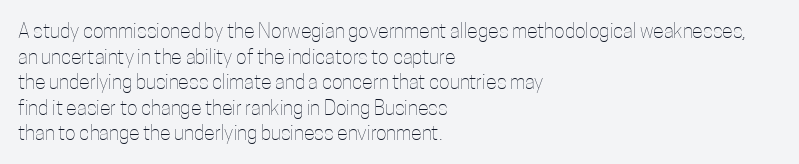
Q: Is the text bold? A: No.
Q: Is the text italic (slanted)? A: No, it is upright.
Q: Is the text underlined? A: No.
Q: How is the paragraph aligned? A: Left-aligned.
Q: Is the spacing between letters normal or unusually wide? A: Normal.
Q: Is the spacing between lines tight, normal or loose? A: Normal.
